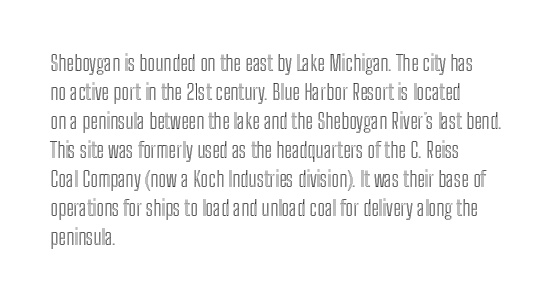
The image shows 21 px text type, upright; set left-aligned, normal line spacing (1.38x), normal letter spacing, not underlined.
